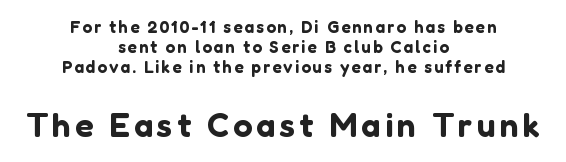
The image shows 34 px sans-serif type, upright; set centered, line spacing 1.17x, not underlined; the second (bottom) block is 2.0x larger; low stroke contrast and a medium x-height.
